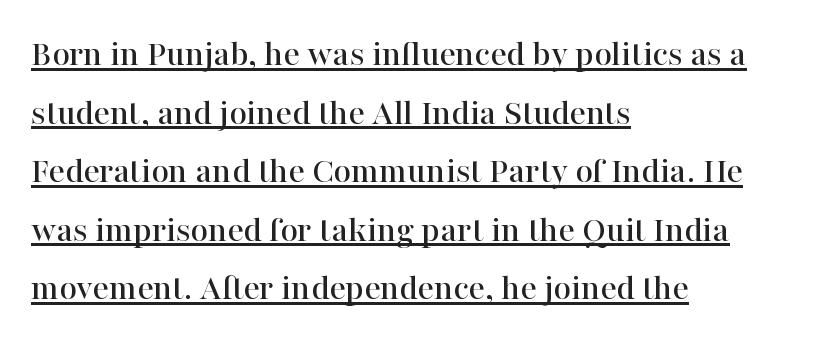
The image shows 38 px serif type, upright; set left-aligned, normal line spacing (1.54x), normal letter spacing, underlined; high stroke contrast and a medium x-height.
